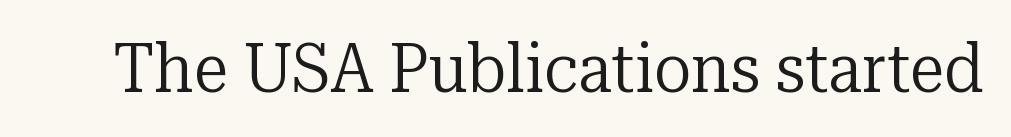
Q: Is the text bold? A: No.
Q: Is the text italic (slanted)? A: No, it is upright.
Q: Is the typeface a serif or a sans-serif typeface? A: Serif.
Q: Is the text underlined? A: No.
Q: Is the spacing between letters normal or unusually wide? A: Normal.
Q: Width (condensed, normal, or wide)? A: Normal.
Q: Stroke contrast? A: Low.
Q: x-height? A: Medium.
Q: Monospaced? A: No.
